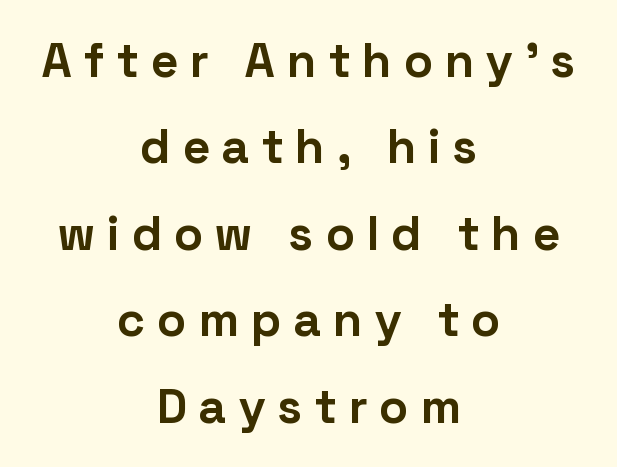
{"serif": "no", "italic": "no", "bold": "yes", "weight": "bold", "width": "normal", "stroke_contrast": "low", "x_height": "medium", "monospaced": "no", "underline": "no", "align": "center", "line_spacing_ratio": 1.8, "letter_spacing": "wide", "letter_spacing_em": 0.27, "glyph_px": 48}
